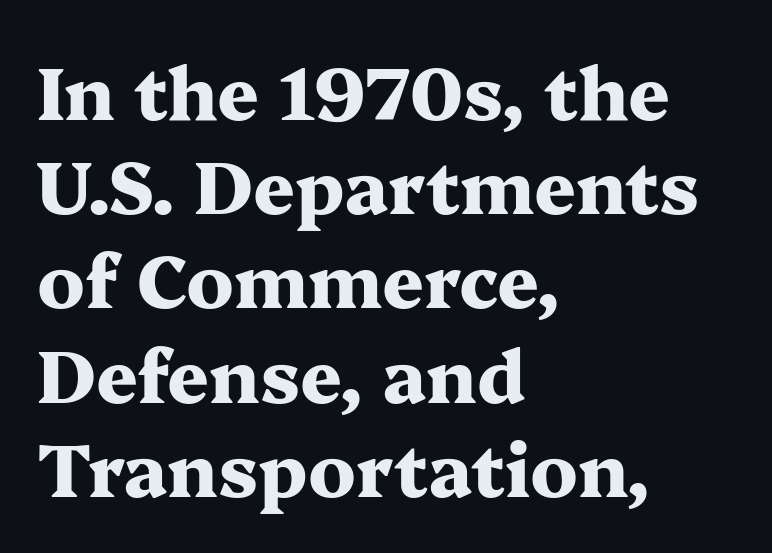
{"serif": "yes", "italic": "no", "bold": "yes", "weight": "heavy", "width": "wide", "stroke_contrast": "medium", "x_height": "medium", "monospaced": "no", "underline": "no", "align": "left", "line_spacing": "normal", "line_spacing_ratio": 1.29, "letter_spacing": "normal", "letter_spacing_em": 0.0, "glyph_px": 73}
